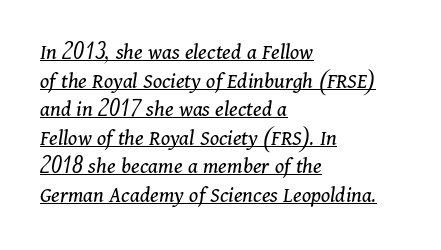
The image shows 23 px text type, italic (leaning right); set left-aligned, line spacing 1.24x, normal letter spacing, underlined.
